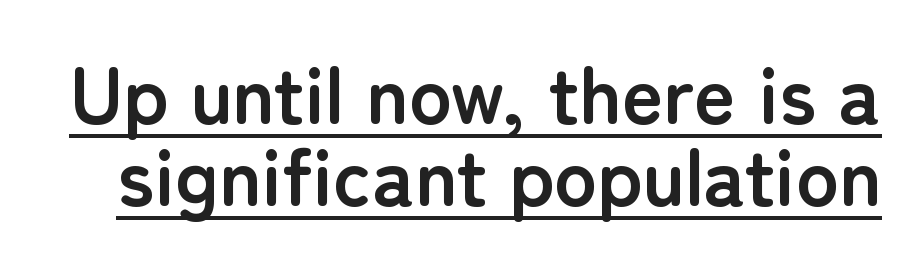
Q: Is the text bold? A: Yes.
Q: Is the text italic (slanted)? A: No, it is upright.
Q: Is the typeface a serif or a sans-serif typeface? A: Sans-serif.
Q: Is the text underlined? A: Yes.
Q: Is the spacing between letters normal or unusually wide? A: Normal.
Q: Is the spacing between lines tight, normal or loose? A: Tight.
Q: Width (condensed, normal, or wide)? A: Normal.
Q: Stroke contrast? A: Low.
Q: x-height? A: Medium.
Q: Monospaced? A: No.
